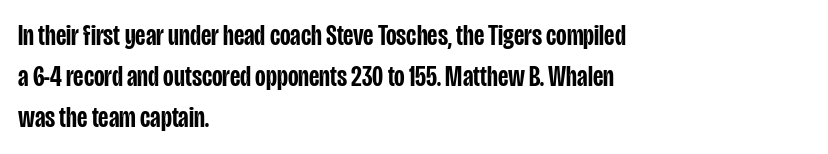
Q: Is the text bold? A: Semi-bold.
Q: Is the text italic (slanted)? A: No, it is upright.
Q: Is the typeface a serif or a sans-serif typeface? A: Sans-serif.
Q: Is the text underlined? A: No.
Q: How is the paragraph aligned? A: Left-aligned.
Q: Is the spacing between letters normal or unusually wide? A: Normal.
Q: Is the spacing between lines tight, normal or loose? A: Normal.
Q: Width (condensed, normal, or wide)? A: Condensed.
Q: Stroke contrast? A: Low.
Q: x-height? A: Large.
Q: Monospaced? A: No.
